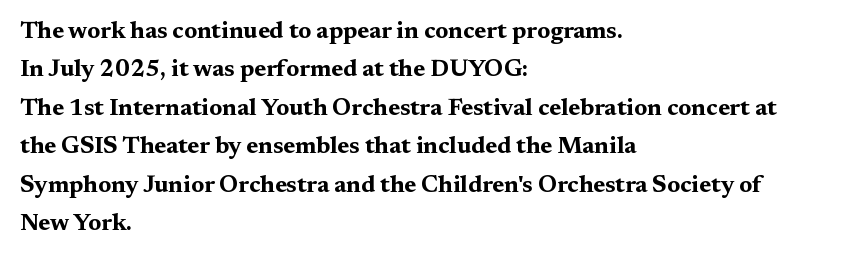
Q: Is the text bold? A: Yes.
Q: Is the text italic (slanted)? A: No, it is upright.
Q: Is the text underlined? A: No.
Q: How is the paragraph aligned? A: Left-aligned.
Q: Is the spacing between letters normal or unusually wide? A: Normal.
Q: Is the spacing between lines tight, normal or loose? A: Normal.
